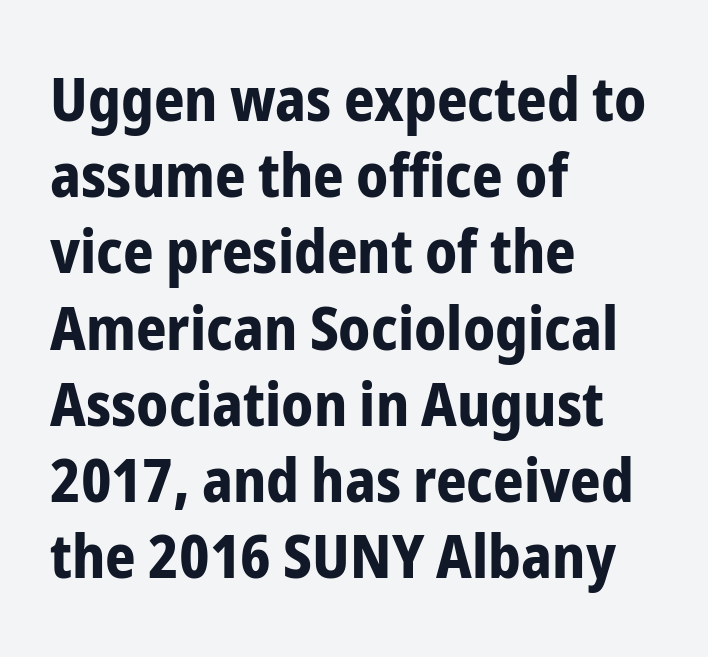
The block of text has a typical density, with ordinary space between rows. Notice how the stems are strictly vertical — no italics here. Note the varied advance widths — an 'i' is clearly narrower than an 'm'. Look at the stroke-to-counter ratio: heavy, a bold. Descenders hang freely into open space.
